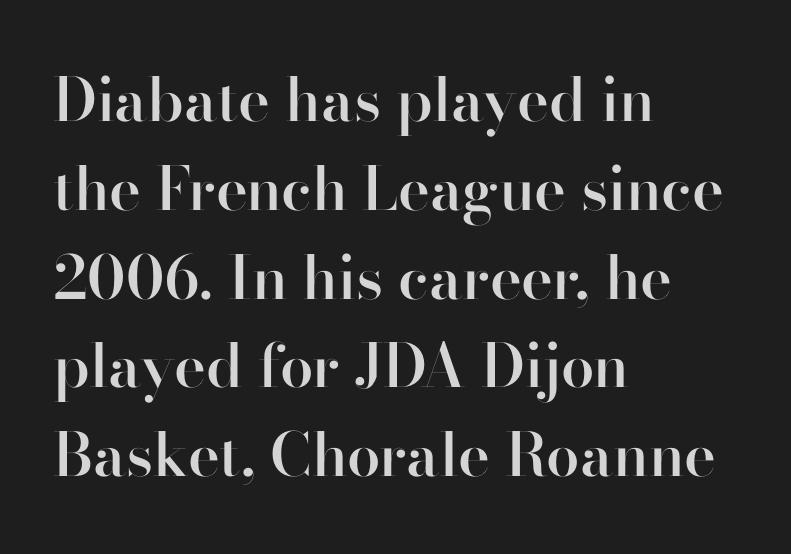
The image shows 60 px semibold sans-serif type, upright; set left-aligned, normal line spacing (1.48x), normal letter spacing, not underlined; high stroke contrast and a small x-height.
